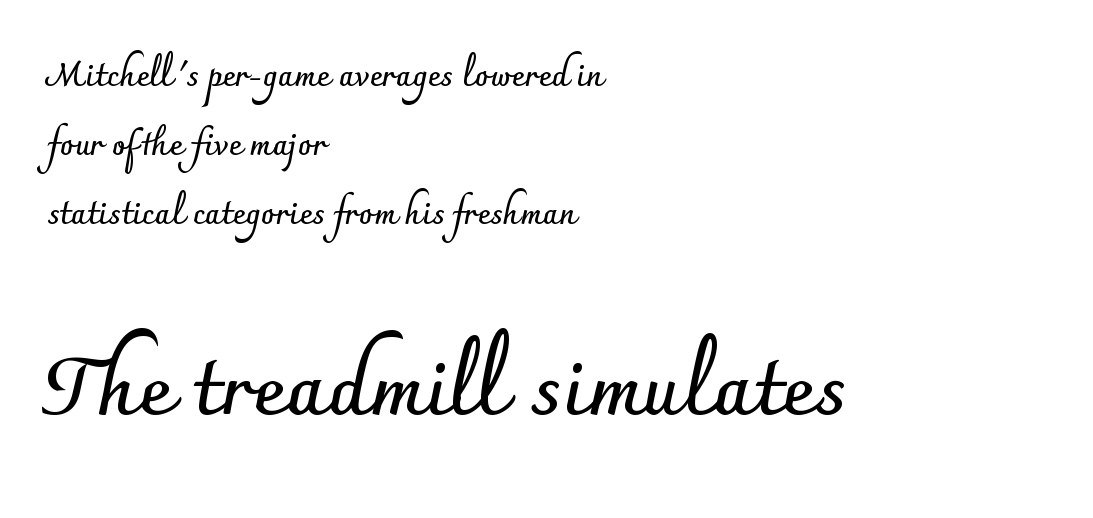
{"serif": "no", "bold": "yes", "weight": "semibold", "width": "normal", "stroke_contrast": "low", "x_height": "small", "monospaced": "no", "underline": "no", "align": "left", "line_spacing": "loose", "line_spacing_ratio": 2.16, "letter_spacing": "normal", "letter_spacing_em": 0.0, "larger_block": "second", "size_ratio": 2.5, "glyph_px": 80}
